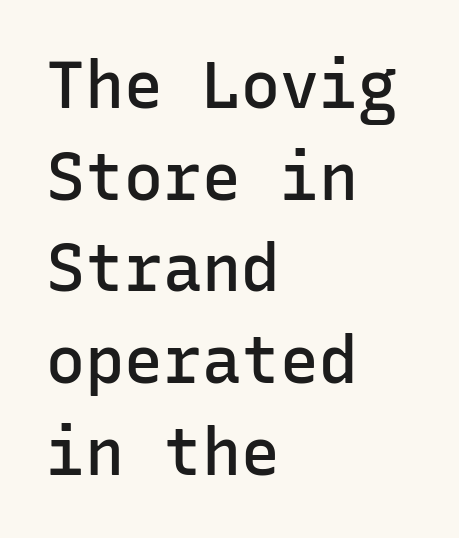
Q: Is the text bold? A: Semi-bold.
Q: Is the text italic (slanted)? A: No, it is upright.
Q: Is the typeface a serif or a sans-serif typeface? A: Sans-serif.
Q: Is the text underlined? A: No.
Q: How is the paragraph aligned? A: Left-aligned.
Q: Is the spacing between letters normal or unusually wide? A: Normal.
Q: Is the spacing between lines tight, normal or loose? A: Normal.
Q: Width (condensed, normal, or wide)? A: Normal.
Q: Stroke contrast? A: Low.
Q: x-height? A: Medium.
Q: Monospaced? A: Yes.
